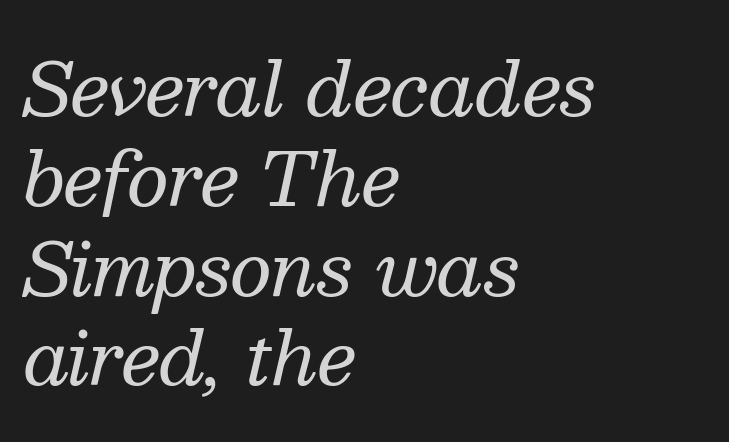
Q: Is the text bold? A: No.
Q: Is the text italic (slanted)? A: Yes, it leans right by about 13 degrees.
Q: Is the typeface a serif or a sans-serif typeface? A: Serif.
Q: Is the text underlined? A: No.
Q: How is the paragraph aligned? A: Left-aligned.
Q: Is the spacing between letters normal or unusually wide? A: Normal.
Q: Width (condensed, normal, or wide)? A: Normal.
Q: Stroke contrast? A: Medium.
Q: x-height? A: Medium.
Q: Monospaced? A: No.
